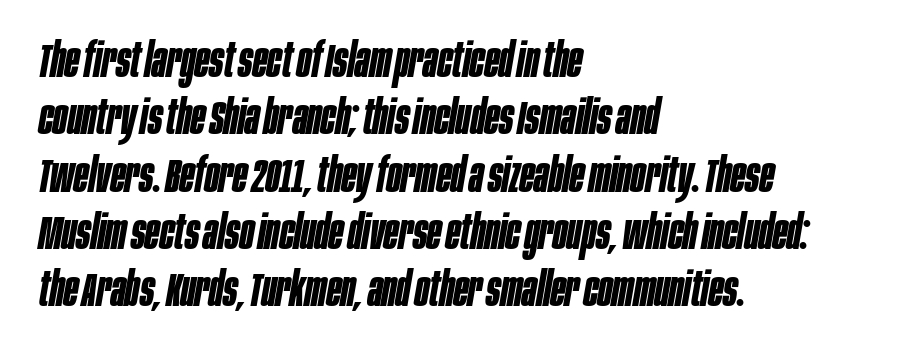
Q: Is the text bold? A: Yes.
Q: Is the text italic (slanted)? A: Yes, it leans right by about 10 degrees.
Q: Is the text underlined? A: No.
Q: How is the paragraph aligned? A: Left-aligned.
Q: Is the spacing between letters normal or unusually wide? A: Normal.
Q: Width (condensed, normal, or wide)? A: Condensed.
Q: Stroke contrast? A: Low.
Q: x-height? A: Large.
Q: Monospaced? A: No.
